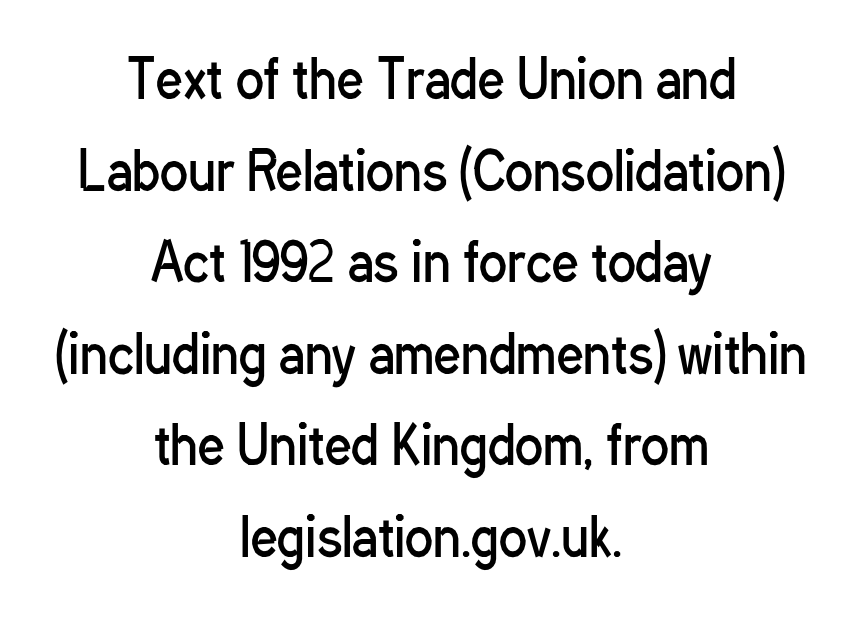
It's the straight-up-and-down kind of type. The space directly below the letters is spotless. This is sans-serif lettering, the kind often seen on screens and signage. These lines keep a tight, regular rhythm from letter to letter. A student would call this center alignment; a typographer would say set centered. The face looks like a standard text weight, possibly lighter.
